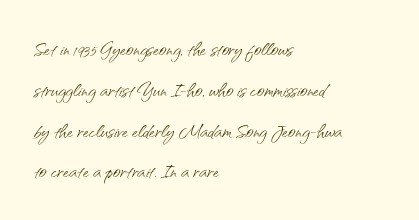
{"bold": "no", "underline": "no", "align": "left", "line_spacing": "normal", "line_spacing_ratio": 1.57, "letter_spacing": "normal", "letter_spacing_em": 0.0, "glyph_px": 26}
